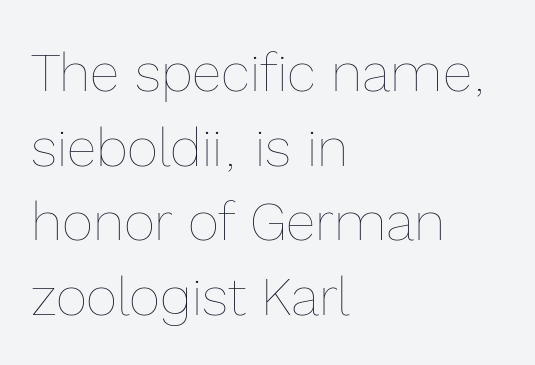
Character widths vary here, with narrow letters taking less room than wide ones. How would I describe the line gaps? Plain and ordinary. A clean baseline with only descenders dipping below it. The rag falls on the right side of this text block. This sample uses an upright cut, with every glyph sitting square on the baseline.
